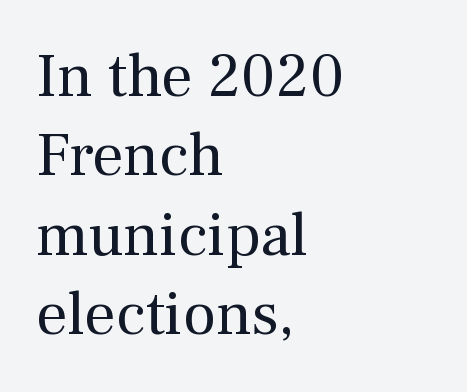
{"serif": "yes", "italic": "no", "bold": "no", "weight": "regular", "width": "normal", "stroke_contrast": "medium", "x_height": "medium", "monospaced": "no", "underline": "no", "align": "left", "line_spacing": "normal", "line_spacing_ratio": 1.28, "letter_spacing": "normal", "letter_spacing_em": 0.0, "glyph_px": 62}
